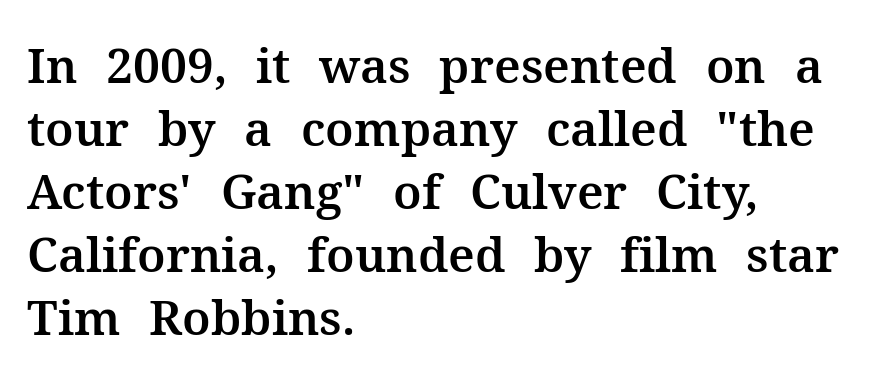
The image shows 48 px serif type, upright; set left-aligned, normal line spacing (1.31x), normal letter spacing, not underlined; medium stroke contrast and a medium x-height.
